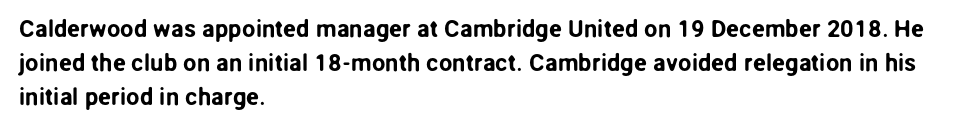
{"italic": "no", "underline": "no", "align": "left", "line_spacing": "normal", "line_spacing_ratio": 1.41, "letter_spacing": "normal", "letter_spacing_em": 0.0, "glyph_px": 24}
